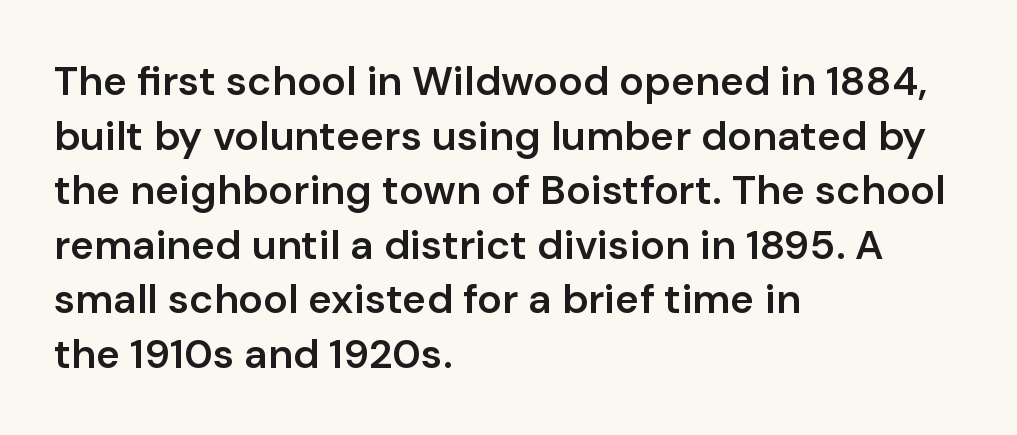
The image shows 41 px semibold sans-serif type, upright; set left-aligned, normal line spacing (1.33x), normal letter spacing, not underlined; low stroke contrast and a medium x-height.
